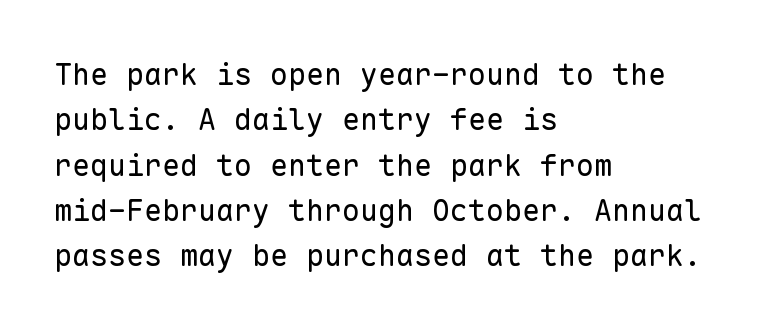
The image shows 30 px regular-weight sans-serif type, upright, monospaced; set left-aligned, normal line spacing (1.51x), normal letter spacing, not underlined; low stroke contrast and a medium x-height.
